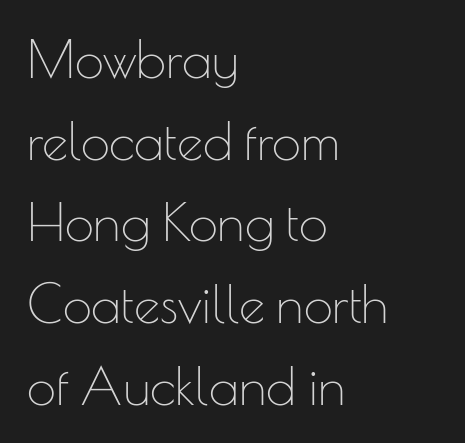
{"serif": "no", "italic": "no", "bold": "no", "weight": "thin", "width": "normal", "stroke_contrast": "low", "x_height": "small", "monospaced": "no", "underline": "no", "align": "left", "line_spacing": "normal", "line_spacing_ratio": 1.57, "letter_spacing": "normal", "letter_spacing_em": 0.0, "glyph_px": 52}
